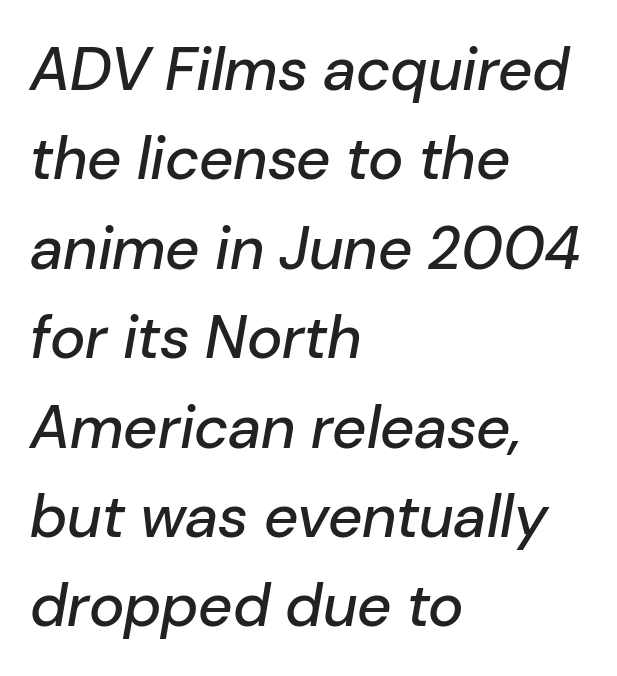
The image shows 60 px text type, italic (leaning right); set left-aligned, normal line spacing (1.49x), normal letter spacing, not underlined; low stroke contrast and a medium x-height.
